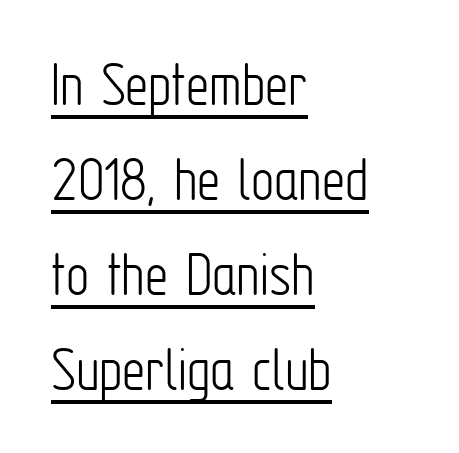
{"serif": "no", "italic": "no", "bold": "no", "weight": "light", "width": "condensed", "stroke_contrast": "low", "x_height": "medium", "monospaced": "no", "underline": "yes", "align": "left", "line_spacing": "normal", "line_spacing_ratio": 1.46, "letter_spacing": "normal", "letter_spacing_em": 0.0, "glyph_px": 65}
